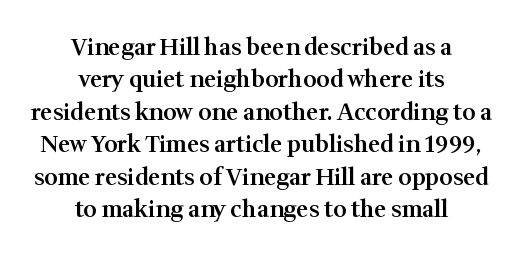
The image shows 23 px text type, upright; set centered, normal line spacing (1.41x), normal letter spacing, not underlined.
